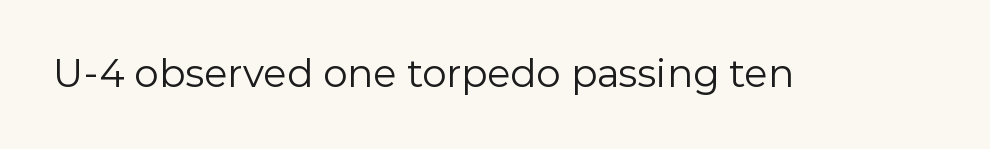
Q: Is the text bold? A: No.
Q: Is the text italic (slanted)? A: No, it is upright.
Q: Is the typeface a serif or a sans-serif typeface? A: Sans-serif.
Q: Is the text underlined? A: No.
Q: Is the spacing between letters normal or unusually wide? A: Normal.
Q: Width (condensed, normal, or wide)? A: Normal.
Q: x-height? A: Medium.
Q: Monospaced? A: No.
